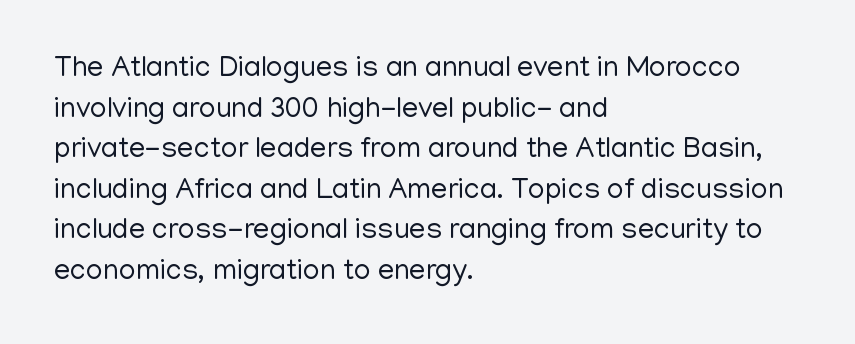
{"serif": "no", "italic": "no", "bold": "no", "weight": "regular", "width": "normal", "stroke_contrast": "low", "x_height": "medium", "monospaced": "no", "underline": "no", "align": "left", "line_spacing": "normal", "line_spacing_ratio": 1.4, "letter_spacing": "normal", "letter_spacing_em": 0.0, "glyph_px": 29}
